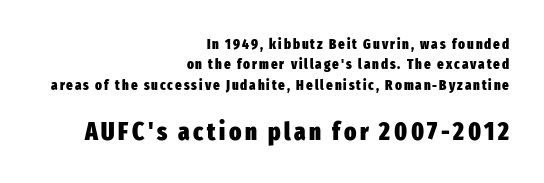
The image shows 25 px bold type, upright; set right-aligned, normal line spacing (1.46x), not underlined; the second (bottom) block is 1.79x larger.
